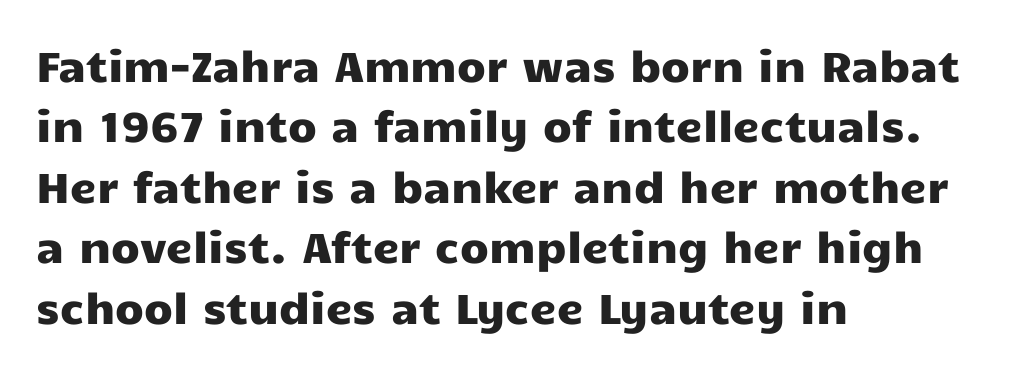
{"serif": "no", "italic": "no", "width": "wide", "stroke_contrast": "low", "x_height": "medium", "monospaced": "no", "underline": "no", "align": "left", "line_spacing": "normal", "line_spacing_ratio": 1.44, "letter_spacing": "normal", "letter_spacing_em": 0.0, "glyph_px": 42}
